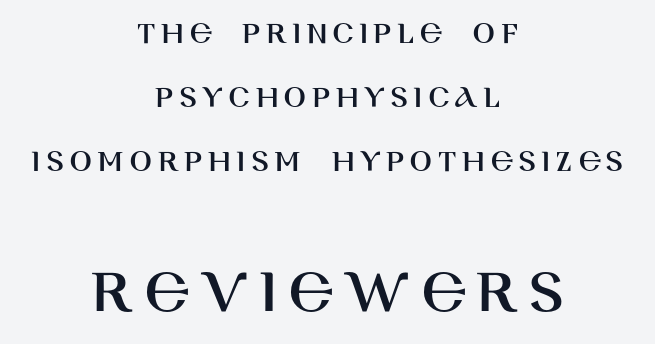
Examine the stroke ends and you'll find no serifs. Every stem runs plumb, perpendicular to the baseline. These lines are centered, leaving both edges ragged. Think of a printed novel: that variable character pitch is what you see here.
